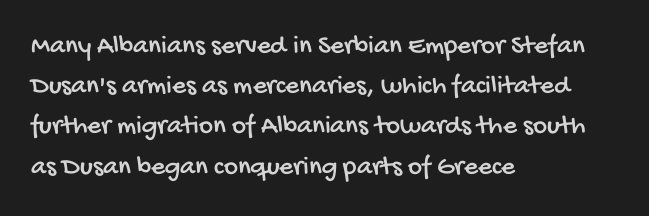
The image shows 27 px text type; set left-aligned, normal line spacing (1.49x), normal letter spacing, not underlined.
